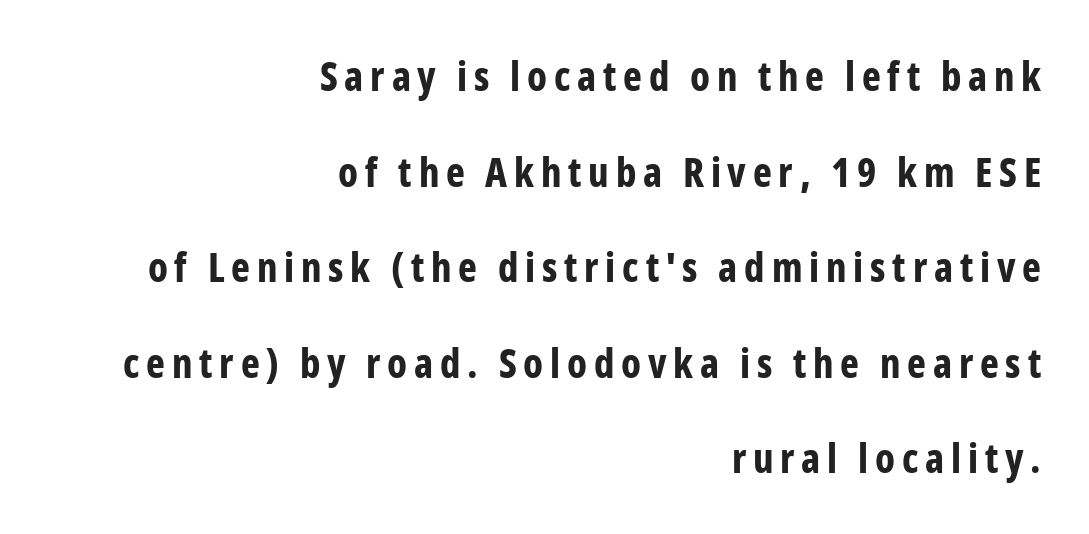
{"serif": "no", "italic": "no", "bold": "yes", "weight": "bold", "width": "condensed", "stroke_contrast": "low", "x_height": "medium", "monospaced": "no", "underline": "no", "align": "right", "line_spacing": "loose", "line_spacing_ratio": 2.39, "glyph_px": 40}
